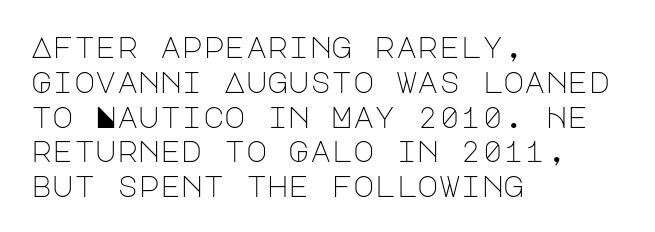
{"serif": "no", "italic": "no", "bold": "no", "weight": "light", "width": "normal", "stroke_contrast": "low", "x_height": "large", "underline": "no", "align": "left", "line_spacing_ratio": 1.2, "letter_spacing": "normal", "letter_spacing_em": 0.0, "glyph_px": 29}
